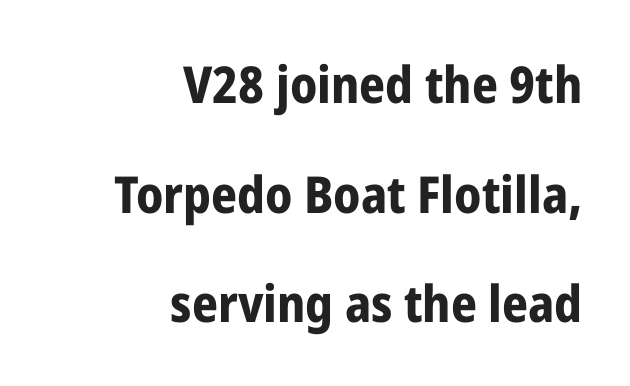
{"serif": "no", "italic": "no", "bold": "yes", "weight": "bold", "width": "condensed", "stroke_contrast": "low", "x_height": "medium", "monospaced": "no", "underline": "no", "align": "right", "line_spacing": "loose", "line_spacing_ratio": 2.15, "letter_spacing": "normal", "letter_spacing_em": 0.0, "glyph_px": 51}
